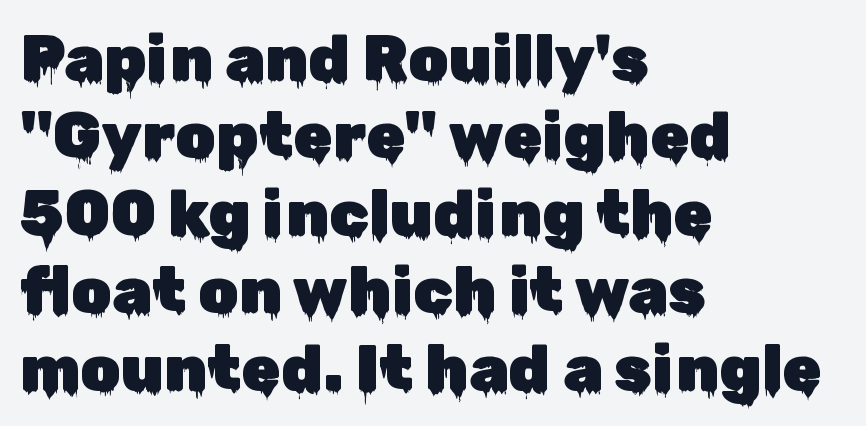
{"serif": "no", "italic": "no", "width": "normal", "stroke_contrast": "low", "x_height": "medium", "monospaced": "no", "underline": "no", "align": "left", "line_spacing_ratio": 1.21, "letter_spacing": "normal", "letter_spacing_em": 0.0, "glyph_px": 64}
